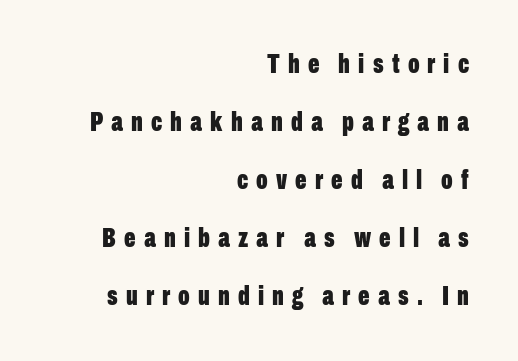
Q: Is the text bold? A: Yes.
Q: Is the text italic (slanted)? A: No, it is upright.
Q: Is the text underlined? A: No.
Q: How is the paragraph aligned? A: Right-aligned.
Q: Is the spacing between letters normal or unusually wide? A: Unusually wide.
Q: Is the spacing between lines tight, normal or loose? A: Loose.
